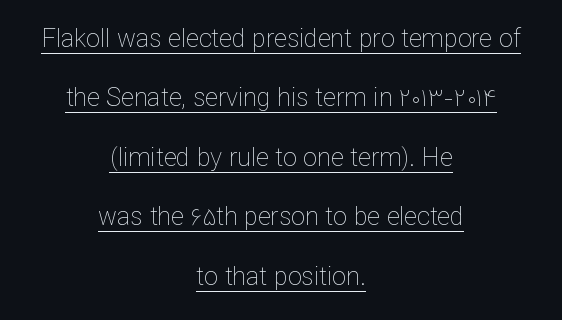
The image shows 25 px text type, upright; set centered, loose line spacing (2.38x), normal letter spacing, underlined.
